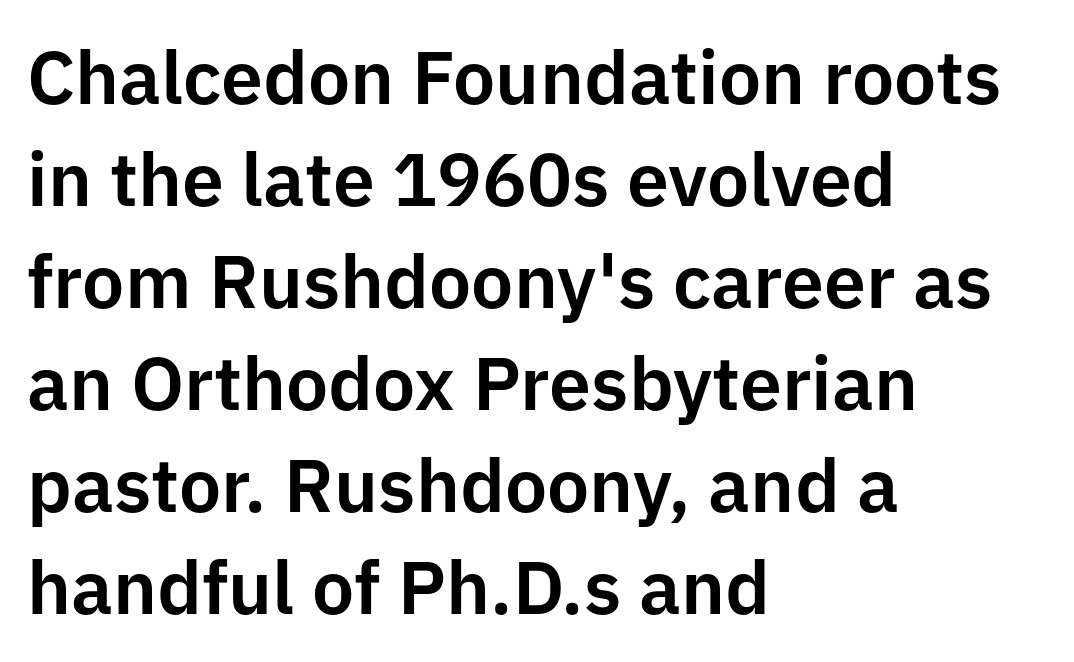
Every row of glyphs begins at an identical x-position on the left. Here the designer chose a conventional face with non-uniform glyph widths. No word sits above an underline. The horizontal fit of the characters is conventional and even. Type style note: lacks serifs. These lines were composed using upright roman letters.
